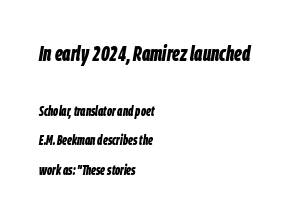
All the whitespace from short lines collects on the right. Typesetter's note: full bold, strokes at maximum text heaviness. Words appear dense and cohesive because spacing is normal. A great deal of white space separates one row of letters from the next. Compare the two chunks: the upper has the greater cap height.
